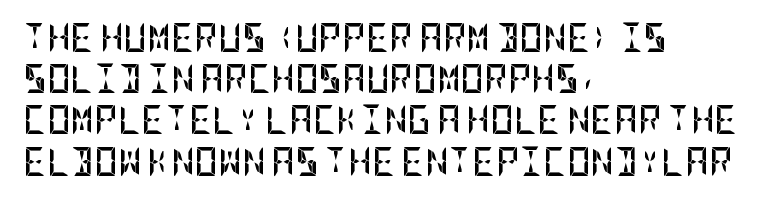
The tracking reads as untouched default to a designer's eye. Letterform terminals end flat and unadorned throughout the passage. The space directly below the letters is spotless. This sample keeps an unexceptional amount of space between lines. Every character sits straight up, as roman type does. The face used here has the dense, thick strokes of a bold.
